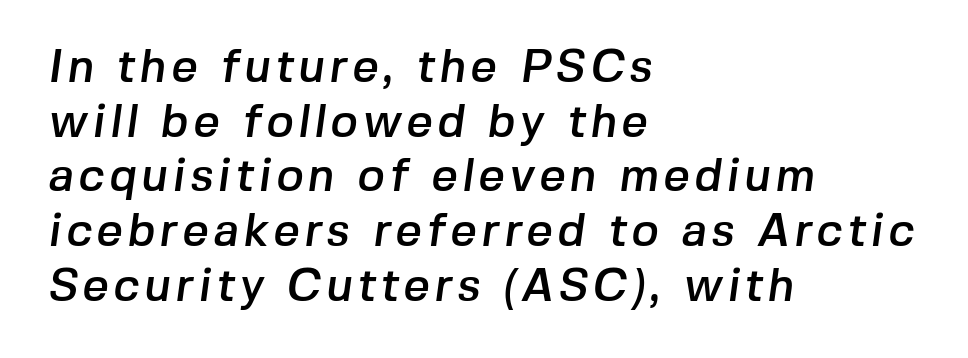
The image shows 46 px sans-serif type; set left-aligned, line spacing 1.19x, not underlined; low stroke contrast and a medium x-height.
